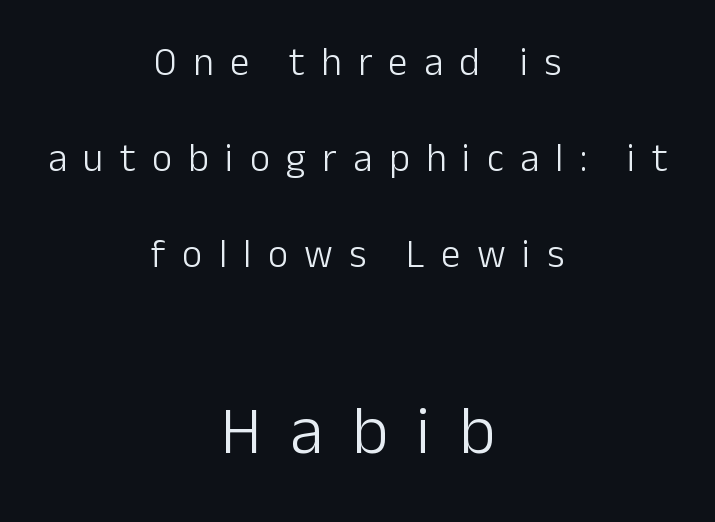
The vertical gap from one line to the next is large. Descenders are the only things crossing below the line. This reads as an unemphasized weight, regular at the heaviest. The lines are quadded center. Note the varied advance widths — an 'i' is clearly narrower than an 'm'.
